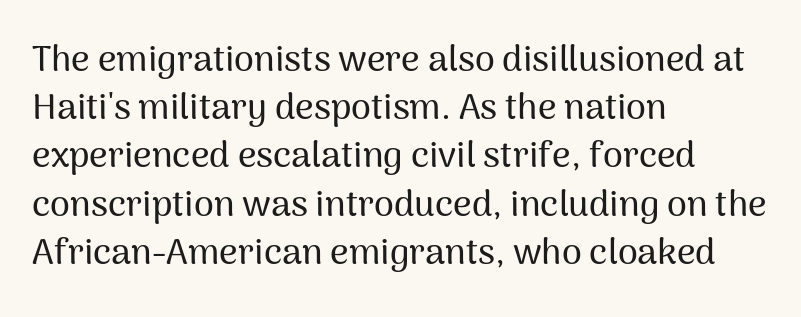
When letters stand straight like this, we call the style roman or upright. Each letter keeps its own natural width here, so spacing adapts to shape. The typeface chosen for these lines omits serifs. Evenly set lines give the paragraph a standard silhouette. Does the copy run flush right? No — it runs flush left.
